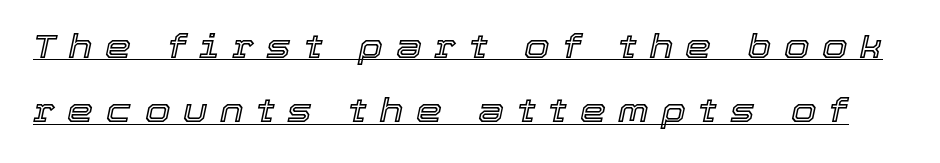
The image shows 33 px text type, italic (leaning right); set loose line spacing (1.94x), unusually wide letter spacing (+0.38 em), underlined; a medium x-height.
